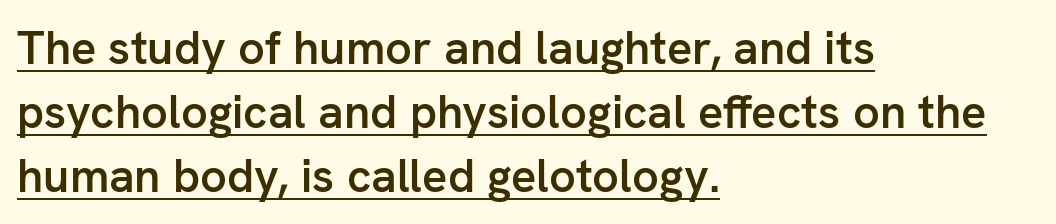
{"serif": "no", "italic": "no", "bold": "semi", "weight": "semibold", "width": "normal", "stroke_contrast": "low", "x_height": "medium", "monospaced": "no", "underline": "yes", "align": "left", "line_spacing": "normal", "line_spacing_ratio": 1.36, "letter_spacing": "normal", "letter_spacing_em": 0.0, "glyph_px": 47}
